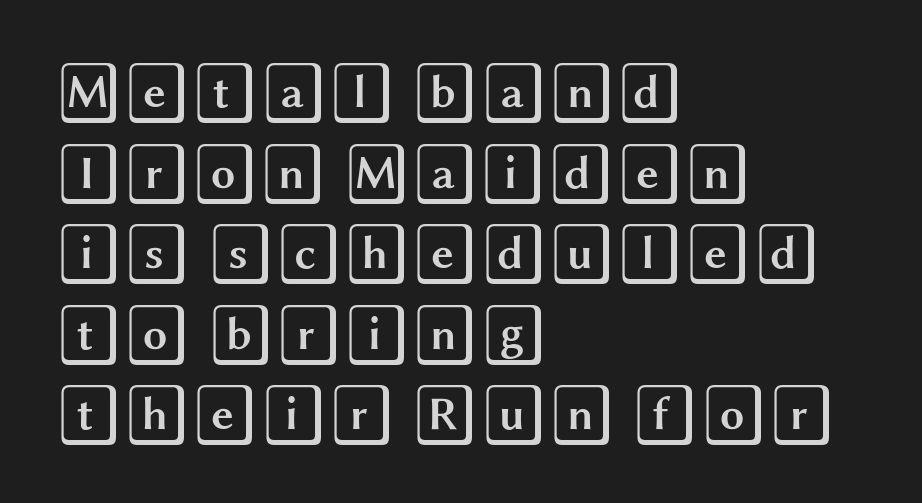
Q: Is the text italic (slanted)? A: No, it is upright.
Q: Is the text underlined? A: No.
Q: How is the paragraph aligned? A: Left-aligned.
Q: Is the spacing between letters normal or unusually wide? A: Normal.
Q: Is the spacing between lines tight, normal or loose? A: Normal.
Q: Width (condensed, normal, or wide)? A: Wide.
Q: x-height? A: Large.
